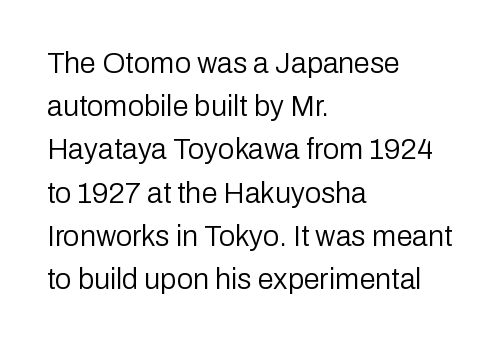
Q: Is the text bold? A: No.
Q: Is the text italic (slanted)? A: No, it is upright.
Q: Is the typeface a serif or a sans-serif typeface? A: Sans-serif.
Q: Is the text underlined? A: No.
Q: How is the paragraph aligned? A: Left-aligned.
Q: Is the spacing between letters normal or unusually wide? A: Normal.
Q: Is the spacing between lines tight, normal or loose? A: Normal.
Q: Width (condensed, normal, or wide)? A: Normal.
Q: Stroke contrast? A: Low.
Q: x-height? A: Medium.
Q: Monospaced? A: No.
